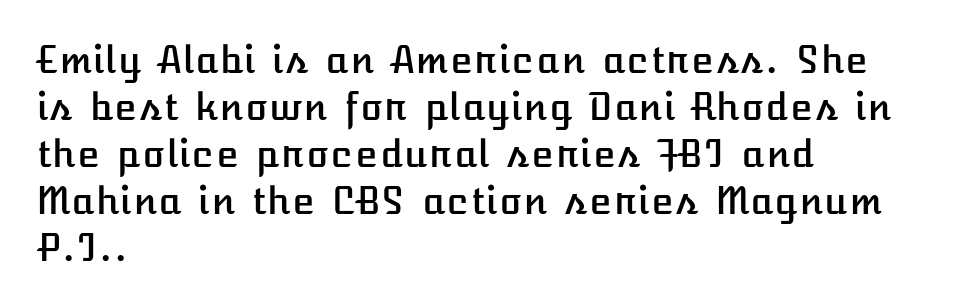
The image shows 37 px text type, upright; set left-aligned, normal line spacing (1.27x), normal letter spacing, not underlined; low stroke contrast and a medium x-height.
